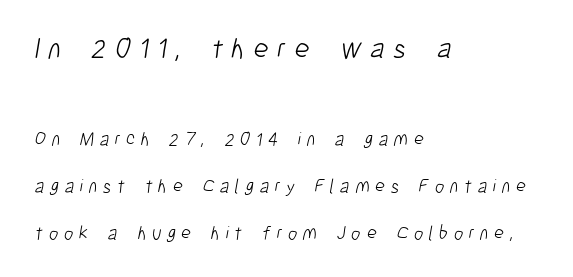
Proportional: the letters do not fall into vertical columns. Horizontally, the lines are justified to the leading edge only. The type is letterspaced generously, with wide tracking. Vertical spacing — loose. Only glyphs here, with clear space below each row.
